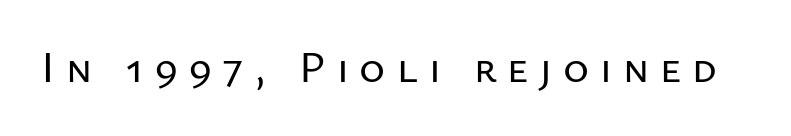
Q: Is the text italic (slanted)? A: No, it is upright.
Q: Is the typeface a serif or a sans-serif typeface? A: Sans-serif.
Q: Is the text underlined? A: No.
Q: Is the spacing between letters normal or unusually wide? A: Unusually wide.
Q: Width (condensed, normal, or wide)? A: Normal.
Q: Stroke contrast? A: Low.
Q: x-height? A: Medium.
Q: Monospaced? A: No.
